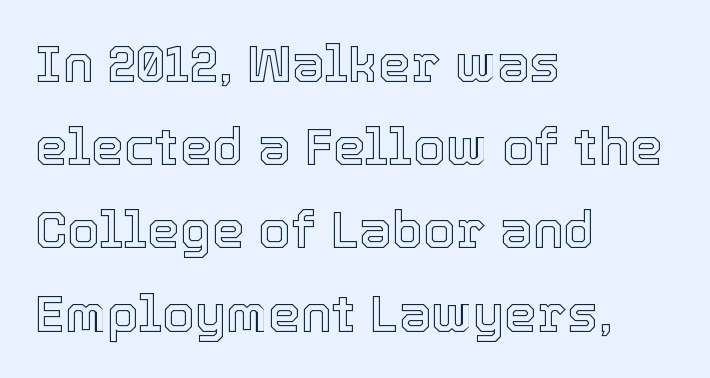
Characters remain perfectly vertical along every line. In terms of leading, this rendering sits right in the middle. Rule under the text: the space is simply empty. Varying glyph widths throughout — classic text-font behaviour. The line texture is even and compact thanks to regular tracking.
